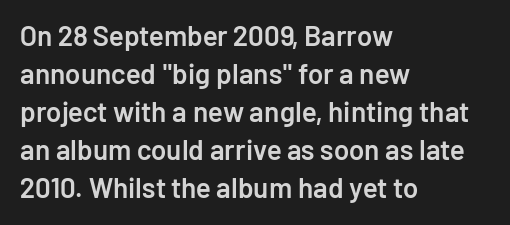
{"serif": "no", "italic": "no", "bold": "semi", "weight": "semibold", "width": "normal", "stroke_contrast": "low", "x_height": "medium", "monospaced": "no", "underline": "no", "align": "left", "line_spacing": "normal", "line_spacing_ratio": 1.36, "letter_spacing": "normal", "letter_spacing_em": 0.0, "glyph_px": 28}
